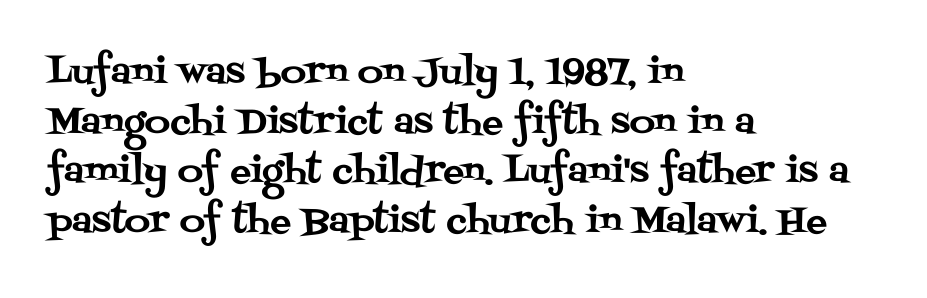
Q: Is the text italic (slanted)? A: No, it is upright.
Q: Is the typeface a serif or a sans-serif typeface? A: Serif.
Q: Is the text underlined? A: No.
Q: How is the paragraph aligned? A: Left-aligned.
Q: Is the spacing between letters normal or unusually wide? A: Normal.
Q: Is the spacing between lines tight, normal or loose? A: Normal.
Q: Width (condensed, normal, or wide)? A: Normal.
Q: Stroke contrast? A: Medium.
Q: x-height? A: Large.
Q: Monospaced? A: No.
